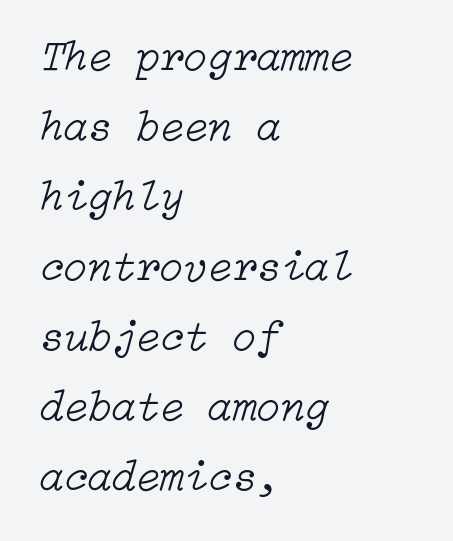
{"italic": "yes", "lean": "right", "slant_degrees": 15, "bold": "no", "weight": "light", "width": "normal", "stroke_contrast": "low", "x_height": "medium", "underline": "no", "align": "left", "line_spacing": "normal", "line_spacing_ratio": 1.59, "letter_spacing": "normal", "letter_spacing_em": 0.0, "glyph_px": 44}
